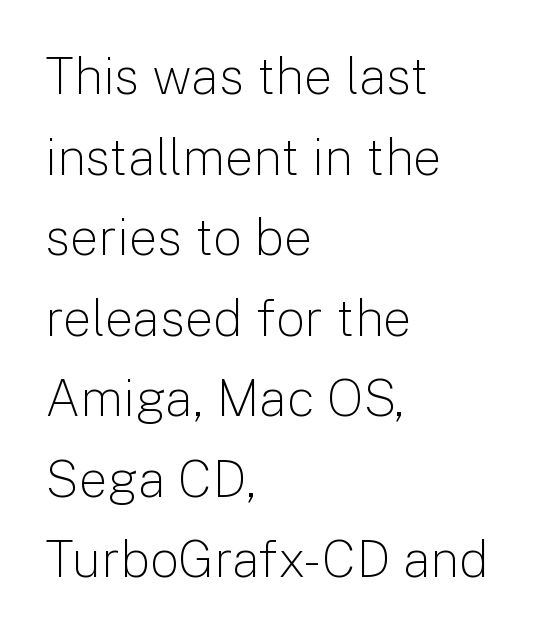
The image shows 51 px light sans-serif type, upright; set left-aligned, normal line spacing (1.58x), normal letter spacing, not underlined; low stroke contrast and a medium x-height.
